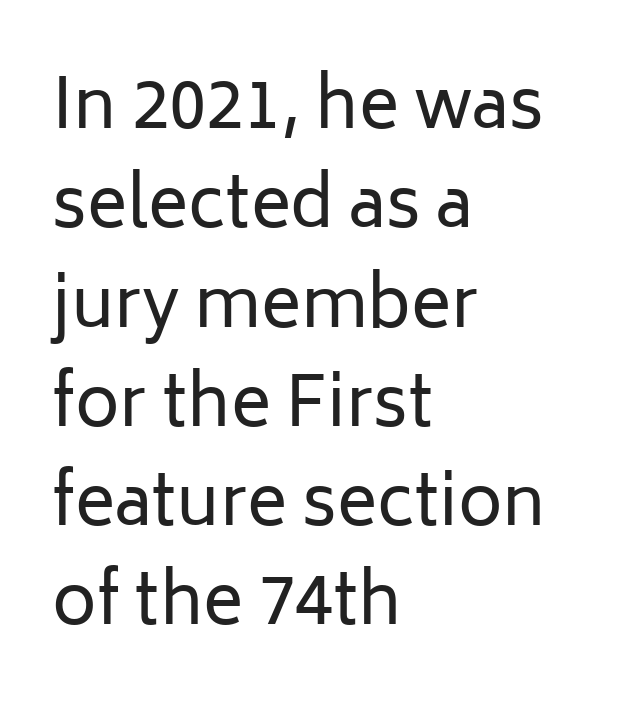
Q: Is the text bold? A: No.
Q: Is the text italic (slanted)? A: No, it is upright.
Q: Is the typeface a serif or a sans-serif typeface? A: Sans-serif.
Q: Is the text underlined? A: No.
Q: How is the paragraph aligned? A: Left-aligned.
Q: Is the spacing between letters normal or unusually wide? A: Normal.
Q: Is the spacing between lines tight, normal or loose? A: Normal.
Q: Width (condensed, normal, or wide)? A: Normal.
Q: Stroke contrast? A: Low.
Q: x-height? A: Medium.
Q: Monospaced? A: No.
